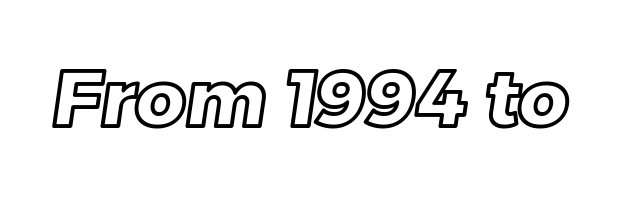
{"width": "normal", "x_height": "large", "monospaced": "no", "underline": "no", "letter_spacing": "normal", "letter_spacing_em": 0.0, "glyph_px": 78}
